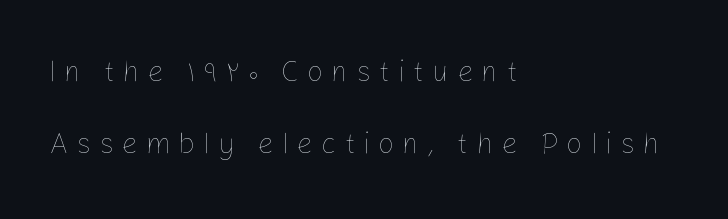
Q: Is the text bold? A: No.
Q: Is the text italic (slanted)? A: No, it is upright.
Q: Is the text underlined? A: No.
Q: How is the paragraph aligned? A: Left-aligned.
Q: Is the spacing between letters normal or unusually wide? A: Unusually wide.
Q: Is the spacing between lines tight, normal or loose? A: Loose.
Q: Width (condensed, normal, or wide)? A: Normal.
Q: Stroke contrast? A: Low.
Q: x-height? A: Medium.
Q: Monospaced? A: No.
